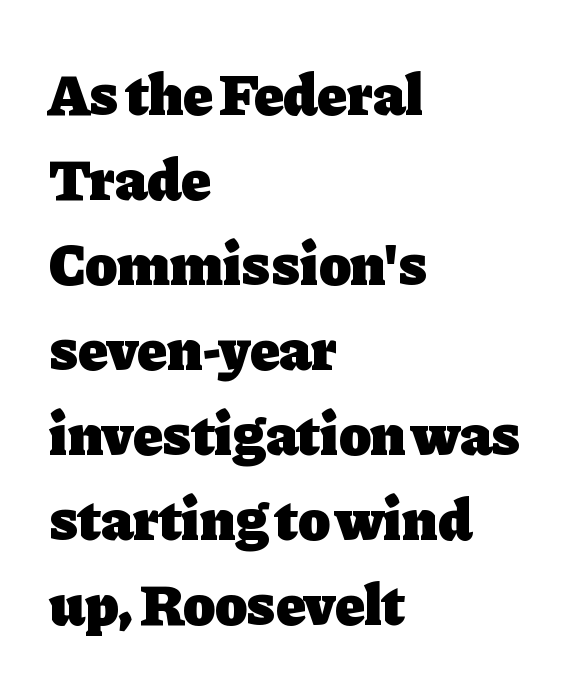
Q: Is the text bold? A: Yes.
Q: Is the text italic (slanted)? A: No, it is upright.
Q: Is the typeface a serif or a sans-serif typeface? A: Serif.
Q: Is the text underlined? A: No.
Q: How is the paragraph aligned? A: Left-aligned.
Q: Is the spacing between letters normal or unusually wide? A: Normal.
Q: Is the spacing between lines tight, normal or loose? A: Normal.
Q: Width (condensed, normal, or wide)? A: Normal.
Q: Stroke contrast? A: Low.
Q: x-height? A: Medium.
Q: Monospaced? A: No.
